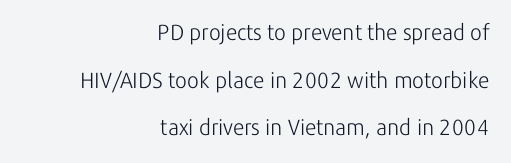
The space directly below the letters is spotless. In terms of posture, this sample is upright. Is the type heavy? It reads as light-to-regular instead. Line spacing here is loose. Each word holds together tightly as a unit, with standard inter-letter gaps.
